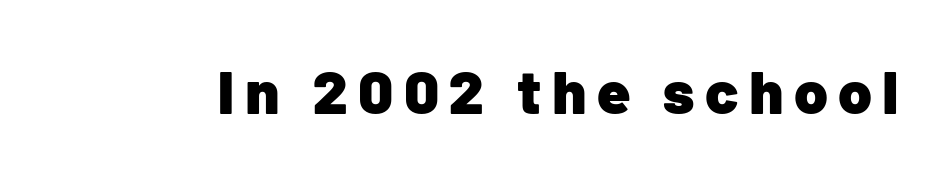
The image shows 61 px heavy sans-serif type, upright; set not underlined; low stroke contrast and a medium x-height.
